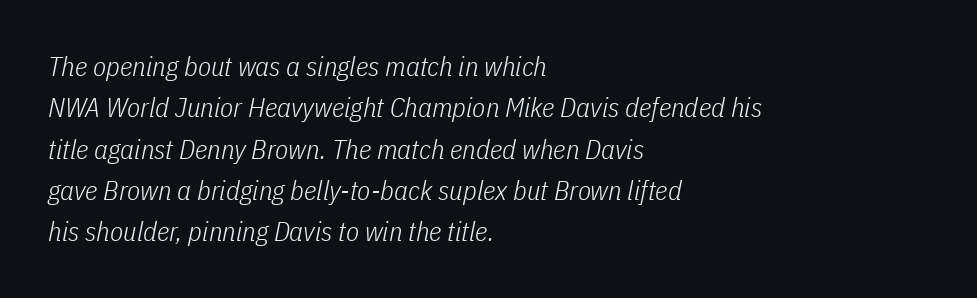
Whoever set this chose a conventional vertical rhythm. If you drew a ruler down the left edge, every line would touch it. Words float on clear page, feet unadorned. Quick note: italic. Observe the ordinary spacing: letters are neighbours, not strangers. Compared with a typical body face, this is equally light or lighter still.
